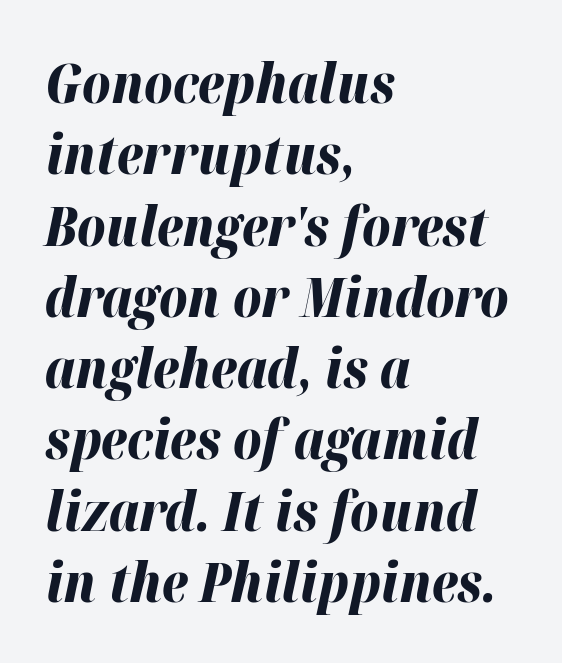
Q: Is the text bold? A: Yes.
Q: Is the text italic (slanted)? A: Yes, it leans right by about 12 degrees.
Q: Is the text underlined? A: No.
Q: How is the paragraph aligned? A: Left-aligned.
Q: Is the spacing between letters normal or unusually wide? A: Normal.
Q: Is the spacing between lines tight, normal or loose? A: Normal.
Q: Width (condensed, normal, or wide)? A: Normal.
Q: Stroke contrast? A: High.
Q: x-height? A: Medium.
Q: Monospaced? A: No.
